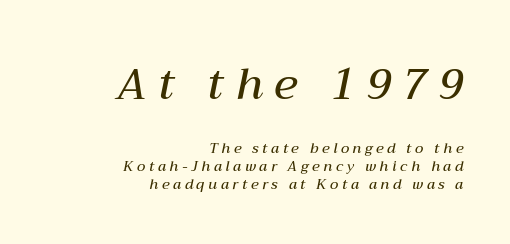
{"italic": "yes", "lean": "right", "slant_degrees": 12, "bold": "semi", "weight": "semibold", "width": "normal", "stroke_contrast": "medium", "x_height": "medium", "monospaced": "no", "underline": "no", "align": "right", "line_spacing": "normal", "line_spacing_ratio": 1.27, "letter_spacing": "wide", "letter_spacing_em": 0.26, "larger_block": "first", "size_ratio": 3.07, "glyph_px": 43}
